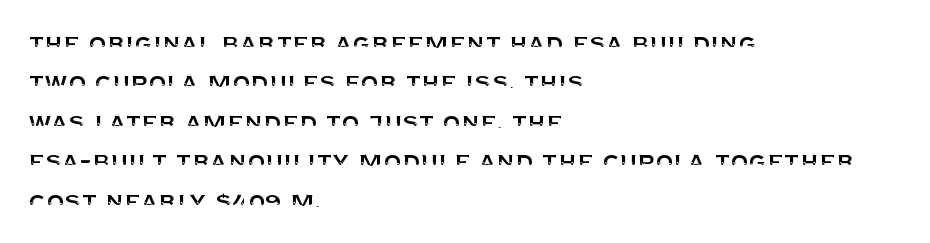
{"serif": "no", "italic": "no", "width": "normal", "stroke_contrast": "medium", "x_height": "large", "monospaced": "no", "underline": "no", "align": "left", "line_spacing": "normal", "line_spacing_ratio": 1.36, "letter_spacing": "normal", "letter_spacing_em": 0.0, "glyph_px": 29}
